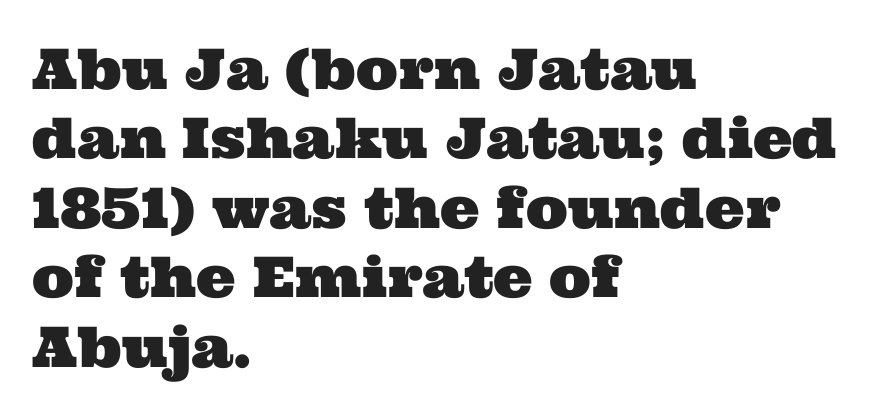
{"serif": "yes", "width": "wide", "stroke_contrast": "medium", "x_height": "medium", "monospaced": "no", "underline": "no", "align": "left", "line_spacing_ratio": 1.24, "letter_spacing": "normal", "letter_spacing_em": 0.0, "glyph_px": 56}
